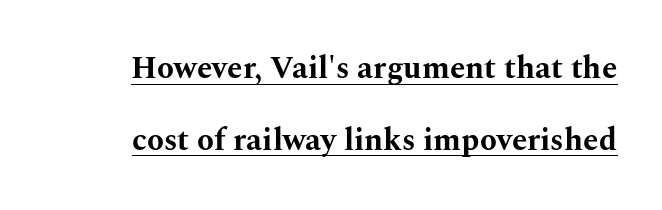
{"serif": "yes", "italic": "no", "bold": "yes", "weight": "bold", "width": "wide", "stroke_contrast": "medium", "x_height": "medium", "monospaced": "no", "underline": "yes", "align": "right", "line_spacing": "loose", "line_spacing_ratio": 2.31, "letter_spacing": "normal", "letter_spacing_em": 0.0, "glyph_px": 31}
